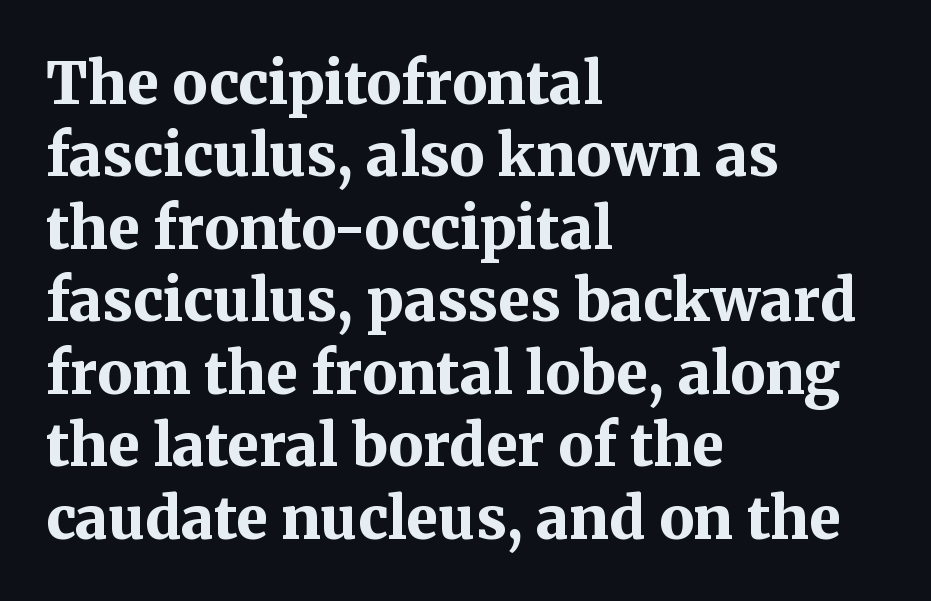
The image shows 58 px bold serif type, upright; set left-aligned, normal line spacing (1.25x), normal letter spacing, not underlined; medium stroke contrast and a medium x-height.
